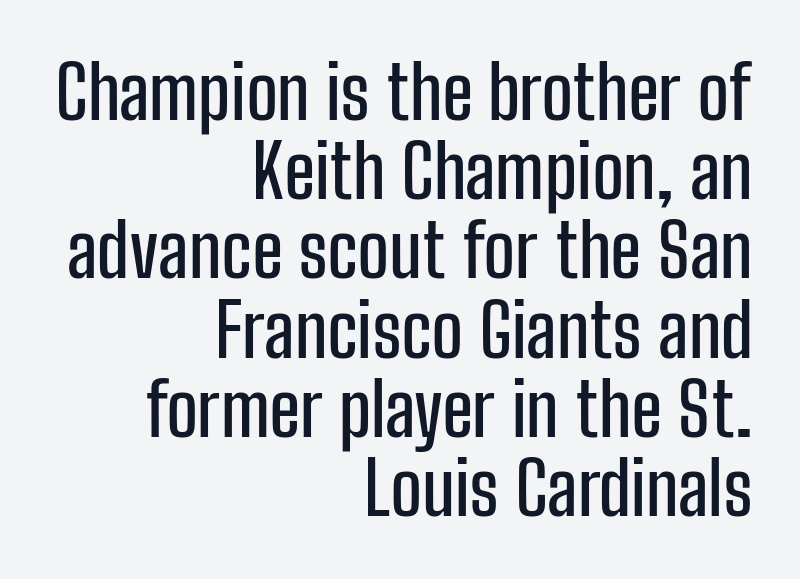
{"serif": "no", "italic": "no", "width": "condensed", "stroke_contrast": "low", "x_height": "medium", "monospaced": "no", "underline": "no", "align": "right", "line_spacing": "tight", "line_spacing_ratio": 1.07, "letter_spacing": "normal", "letter_spacing_em": 0.0, "glyph_px": 74}
